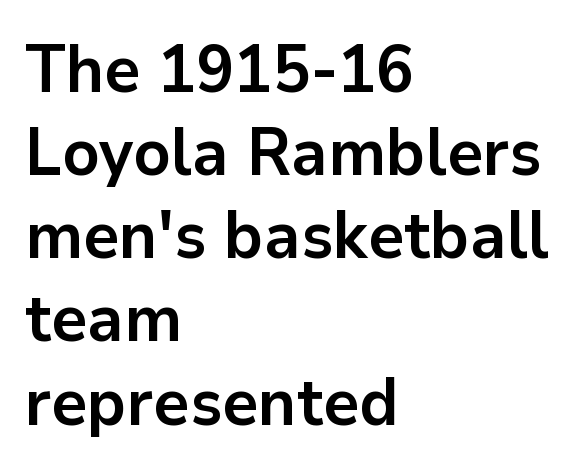
The image shows 66 px bold sans-serif type, upright; set left-aligned, normal line spacing (1.26x), normal letter spacing, not underlined; low stroke contrast and a medium x-height.
